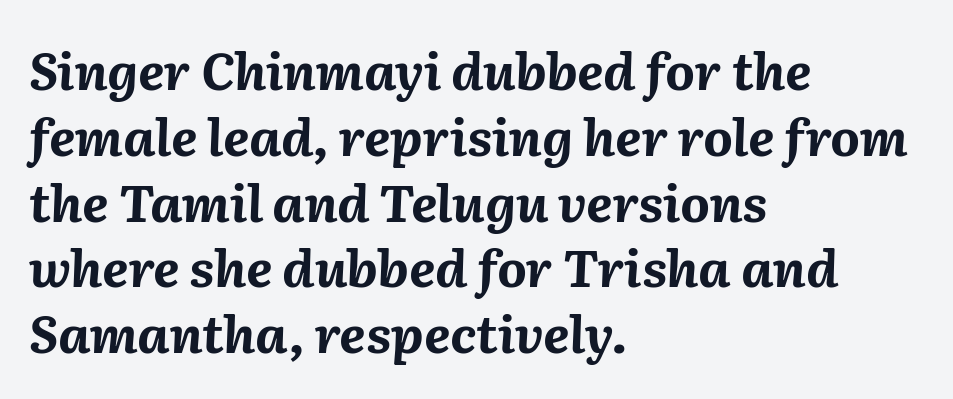
The image shows 51 px bold type, italic (leaning right); set left-aligned, normal line spacing (1.29x), normal letter spacing, not underlined; medium stroke contrast and a medium x-height.
